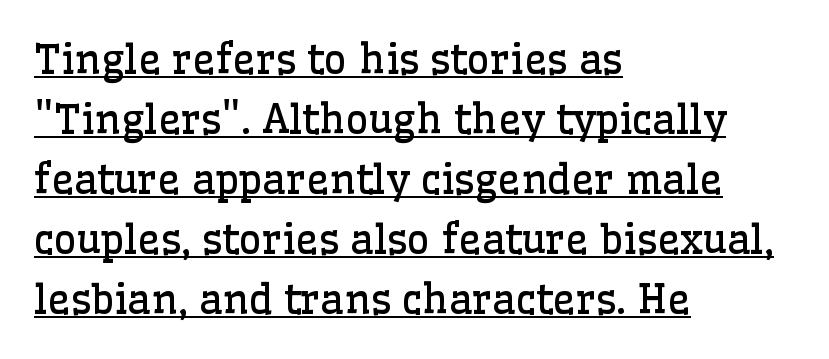
The image shows 40 px regular-weight serif type, upright; set left-aligned, normal line spacing (1.5x), normal letter spacing, underlined; low stroke contrast and a medium x-height.
